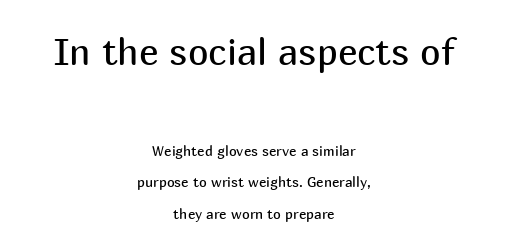
Notice how the passage keeps no hard edge, just a central spine. Of the two passages, the one on top uses the larger point size. Weight class: somewhere from thin through regular. Posture: vertical.
